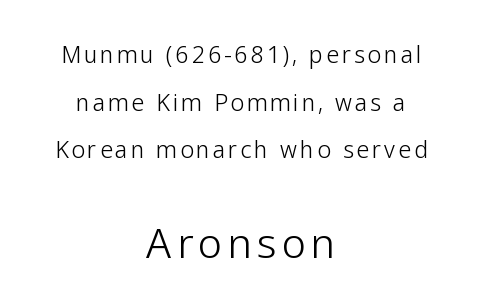
{"serif": "no", "italic": "no", "bold": "no", "weight": "light", "width": "normal", "stroke_contrast": "low", "x_height": "medium", "monospaced": "no", "underline": "no", "align": "center", "line_spacing": "loose", "line_spacing_ratio": 2.07, "larger_block": "second", "size_ratio": 1.78, "glyph_px": 41}
